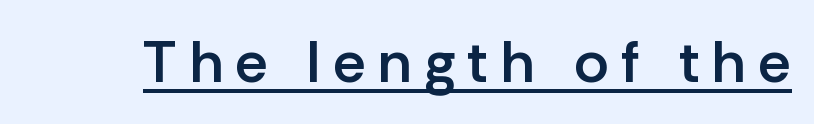
The image shows 59 px semibold sans-serif type, upright; set unusually wide letter spacing (+0.21 em), underlined; low stroke contrast and a medium x-height.
